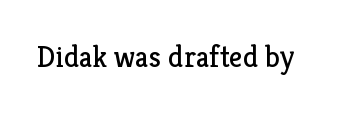
Q: Is the text bold? A: No.
Q: Is the text italic (slanted)? A: No, it is upright.
Q: Is the typeface a serif or a sans-serif typeface? A: Serif.
Q: Is the text underlined? A: No.
Q: Is the spacing between letters normal or unusually wide? A: Normal.
Q: Width (condensed, normal, or wide)? A: Normal.
Q: Stroke contrast? A: Low.
Q: x-height? A: Medium.
Q: Monospaced? A: No.
